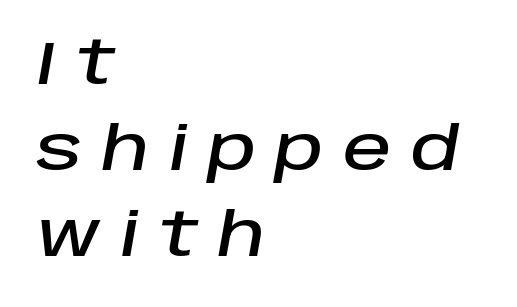
The image shows 60 px text type, italic (leaning right); set left-aligned, normal line spacing (1.43x), unusually wide letter spacing (+0.32 em), not underlined; low stroke contrast and a large x-height.
